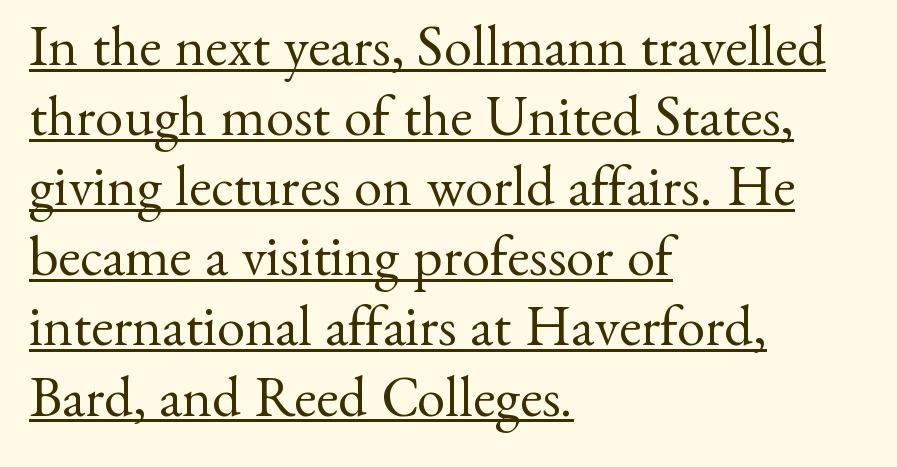
{"serif": "yes", "italic": "no", "bold": "no", "weight": "regular", "width": "normal", "stroke_contrast": "medium", "x_height": "small", "monospaced": "no", "underline": "yes", "align": "left", "line_spacing_ratio": 1.23, "letter_spacing": "normal", "letter_spacing_em": 0.0, "glyph_px": 57}
